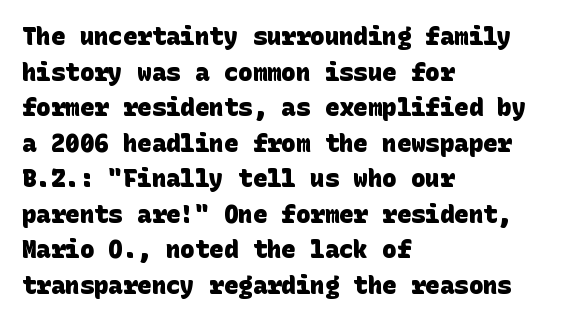
Q: Is the text bold? A: Yes.
Q: Is the text underlined? A: No.
Q: How is the paragraph aligned? A: Left-aligned.
Q: Is the spacing between letters normal or unusually wide? A: Normal.
Q: Is the spacing between lines tight, normal or loose? A: Normal.
